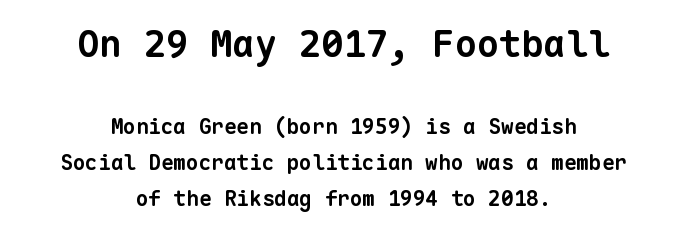
{"serif": "no", "bold": "yes", "weight": "bold", "width": "normal", "stroke_contrast": "low", "x_height": "medium", "monospaced": "yes", "underline": "no", "align": "center", "line_spacing_ratio": 1.72, "letter_spacing": "normal", "letter_spacing_em": 0.0, "larger_block": "first", "size_ratio": 1.76, "glyph_px": 37}
